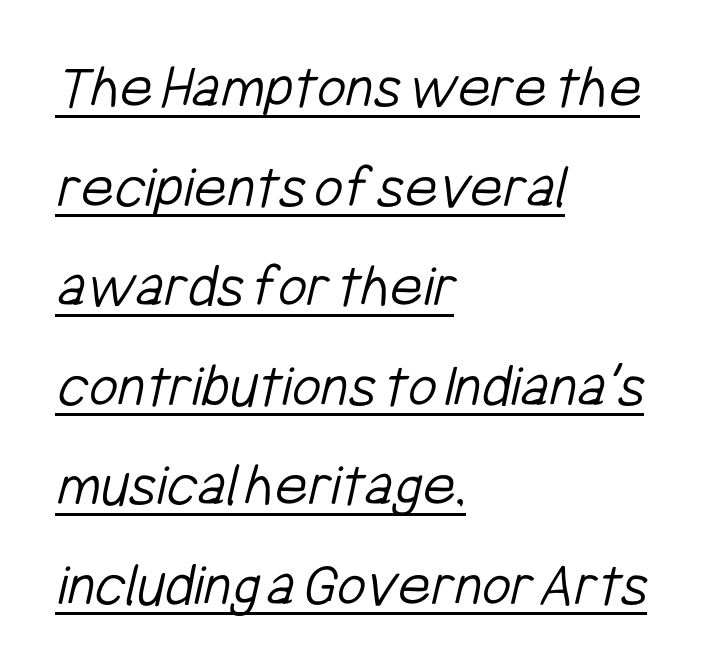
Q: Is the text bold? A: No.
Q: Is the typeface a serif or a sans-serif typeface? A: Sans-serif.
Q: Is the text underlined? A: Yes.
Q: How is the paragraph aligned? A: Left-aligned.
Q: Is the spacing between letters normal or unusually wide? A: Normal.
Q: Is the spacing between lines tight, normal or loose? A: Normal.
Q: Width (condensed, normal, or wide)? A: Condensed.
Q: Stroke contrast? A: Low.
Q: x-height? A: Medium.
Q: Monospaced? A: No.
